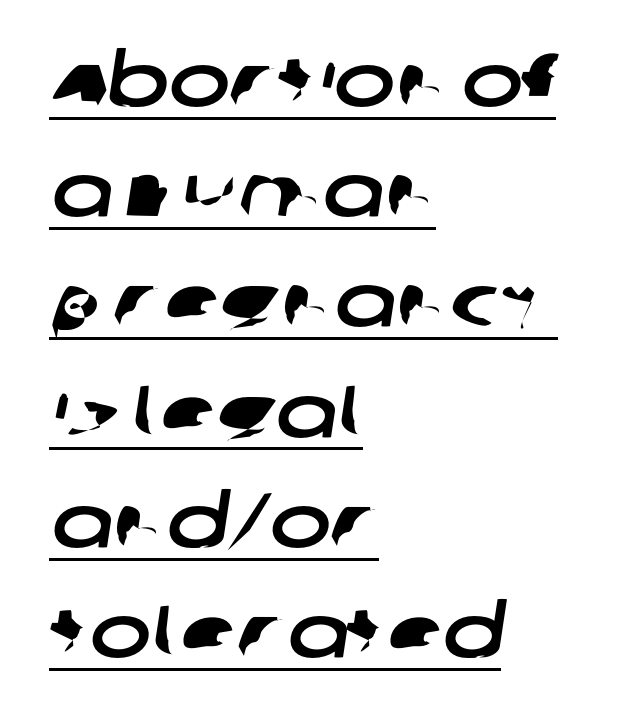
The image shows 73 px wide sans-serif type; set left-aligned, normal line spacing (1.51x), normal letter spacing, underlined; low stroke contrast and a large x-height.
